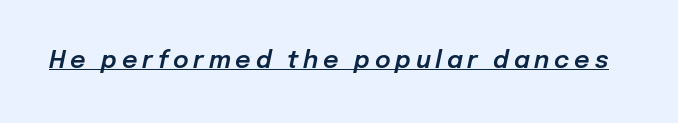
{"italic": "yes", "lean": "right", "slant_degrees": 12, "underline": "yes", "letter_spacing": "wide", "letter_spacing_em": 0.2, "glyph_px": 24}
